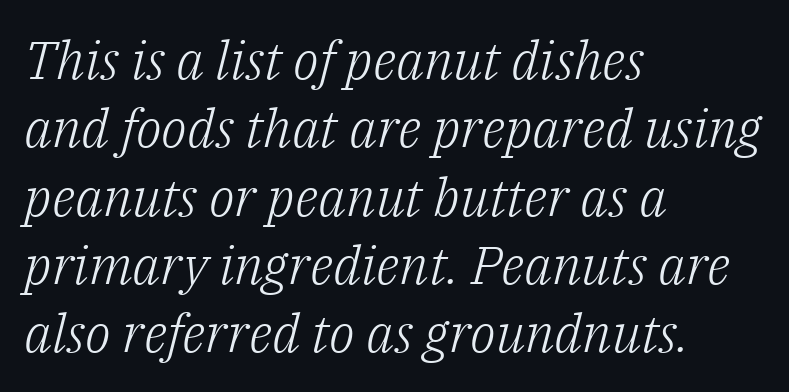
Q: Is the text bold? A: No.
Q: Is the text italic (slanted)? A: Yes, it leans right by about 14 degrees.
Q: Is the typeface a serif or a sans-serif typeface? A: Serif.
Q: Is the text underlined? A: No.
Q: How is the paragraph aligned? A: Left-aligned.
Q: Is the spacing between letters normal or unusually wide? A: Normal.
Q: Is the spacing between lines tight, normal or loose? A: Normal.
Q: Width (condensed, normal, or wide)? A: Normal.
Q: Stroke contrast? A: Low.
Q: x-height? A: Medium.
Q: Monospaced? A: No.
